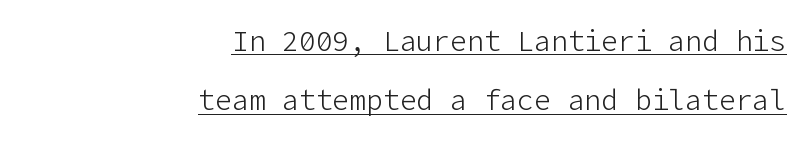
These lines were composed using upright roman letters. Look at the bottom of the vertical strokes: they stop flat, with no serifs. Each line of the rendering has a horizontal stroke beneath the glyphs. The paragraph shown leans on its right margin. The face used here is rendered with its standard letterfit.
